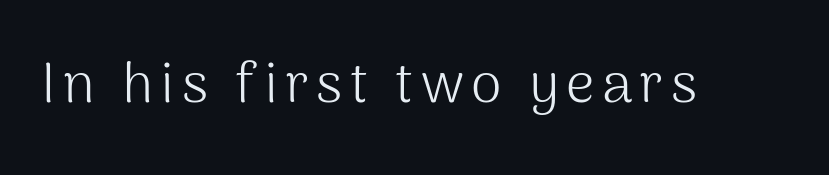
The image shows 56 px light sans-serif type, upright; set not underlined; medium stroke contrast and a medium x-height.
